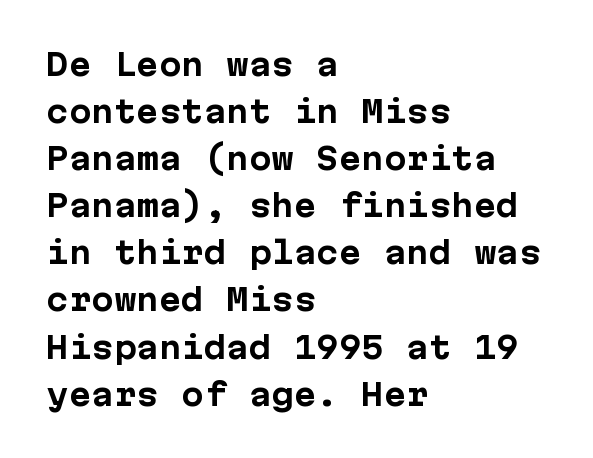
{"serif": "no", "italic": "no", "bold": "yes", "weight": "bold", "width": "normal", "stroke_contrast": "low", "x_height": "medium", "monospaced": "yes", "underline": "no", "align": "left", "line_spacing": "normal", "line_spacing_ratio": 1.57, "letter_spacing": "normal", "letter_spacing_em": 0.0, "glyph_px": 30}
